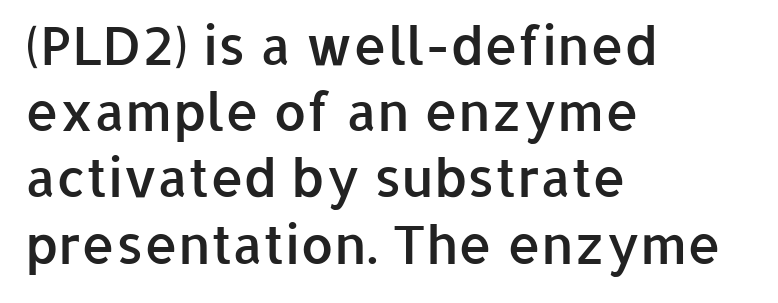
The image shows 53 px semibold sans-serif type, upright; set left-aligned, normal line spacing (1.25x), normal letter spacing, not underlined; low stroke contrast and a medium x-height.
